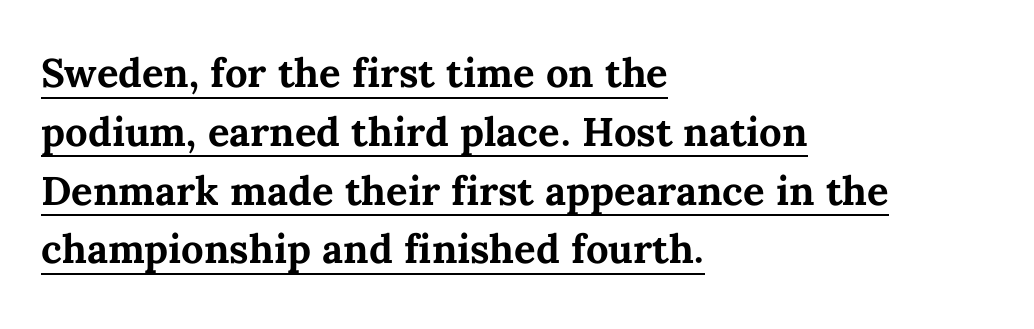
Q: Is the text bold? A: Yes.
Q: Is the text italic (slanted)? A: No, it is upright.
Q: Is the text underlined? A: Yes.
Q: How is the paragraph aligned? A: Left-aligned.
Q: Is the spacing between letters normal or unusually wide? A: Normal.
Q: Is the spacing between lines tight, normal or loose? A: Normal.
Q: Width (condensed, normal, or wide)? A: Normal.
Q: Stroke contrast? A: Medium.
Q: x-height? A: Medium.
Q: Monospaced? A: No.
